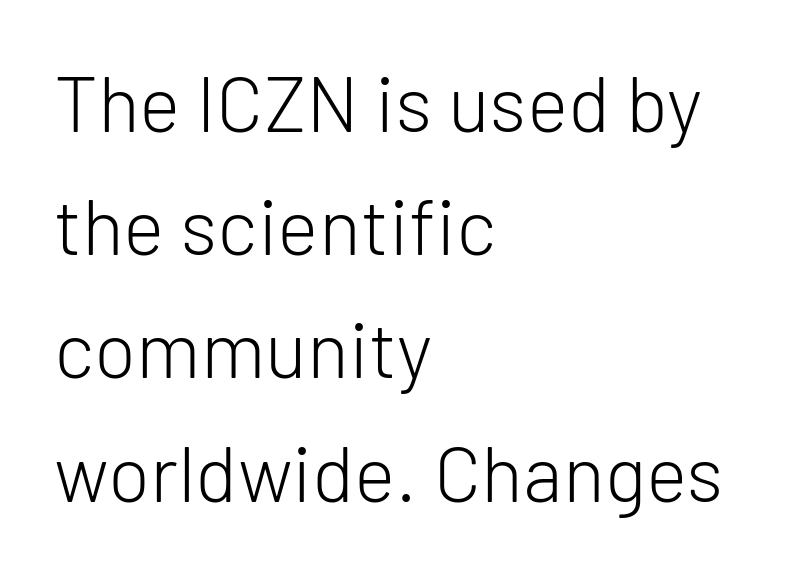
Q: Is the text bold? A: No.
Q: Is the text italic (slanted)? A: No, it is upright.
Q: Is the typeface a serif or a sans-serif typeface? A: Sans-serif.
Q: Is the text underlined? A: No.
Q: How is the paragraph aligned? A: Left-aligned.
Q: Is the spacing between letters normal or unusually wide? A: Normal.
Q: Is the spacing between lines tight, normal or loose? A: Normal.
Q: Width (condensed, normal, or wide)? A: Normal.
Q: Stroke contrast? A: Low.
Q: x-height? A: Medium.
Q: Monospaced? A: No.
